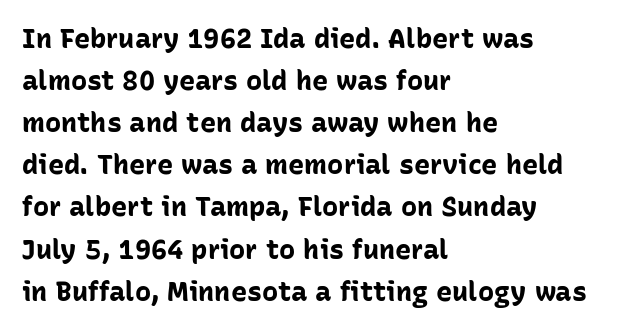
Q: Is the text bold? A: Yes.
Q: Is the text italic (slanted)? A: No, it is upright.
Q: Is the text underlined? A: No.
Q: How is the paragraph aligned? A: Left-aligned.
Q: Is the spacing between letters normal or unusually wide? A: Normal.
Q: Is the spacing between lines tight, normal or loose? A: Normal.
